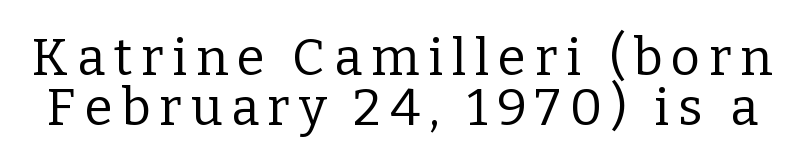
The image shows 51 px regular-weight serif type, upright; set tight line spacing (0.99x), not underlined; low stroke contrast and a medium x-height.
